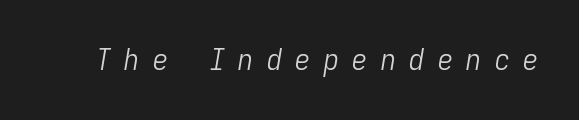
{"italic": "yes", "lean": "right", "slant_degrees": 9, "bold": "no", "weight": "light", "width": "condensed", "stroke_contrast": "low", "x_height": "medium", "monospaced": "yes", "underline": "no", "letter_spacing": "wide", "letter_spacing_em": 0.45, "glyph_px": 30}
